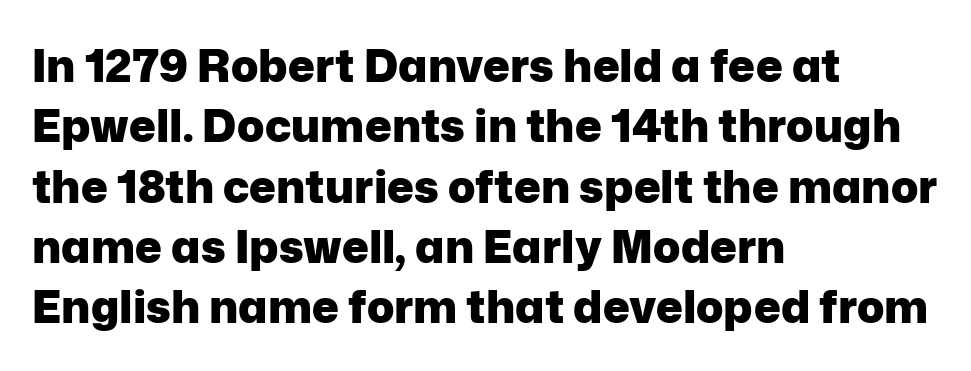
The image shows 45 px heavy sans-serif type, upright; set left-aligned, normal line spacing (1.34x), normal letter spacing, not underlined; low stroke contrast and a medium x-height.
